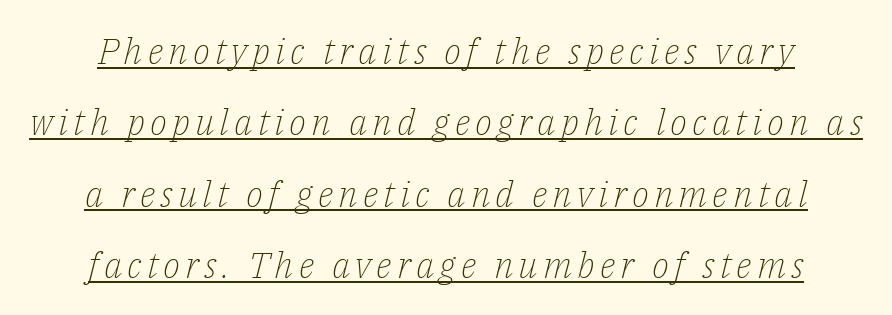
{"serif": "yes", "italic": "yes", "lean": "right", "slant_degrees": 14, "bold": "no", "weight": "light", "width": "normal", "stroke_contrast": "low", "x_height": "medium", "monospaced": "no", "underline": "yes", "line_spacing": "loose", "line_spacing_ratio": 1.98, "glyph_px": 36}
